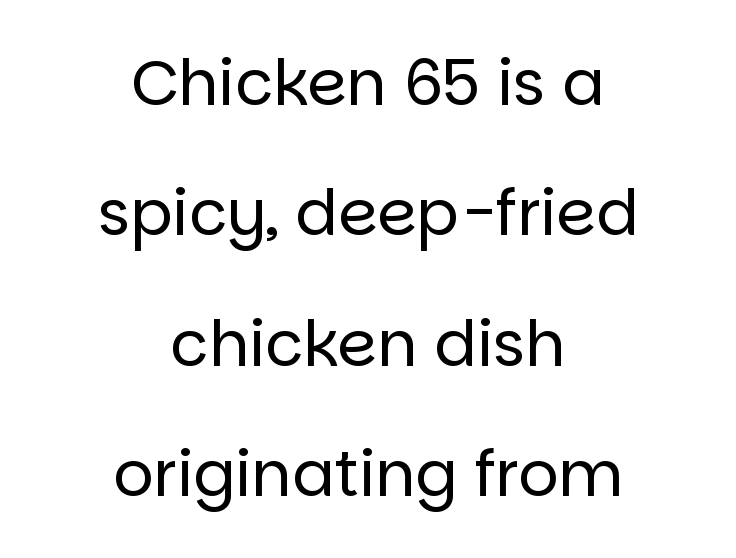
Q: Is the text bold? A: No.
Q: Is the text italic (slanted)? A: No, it is upright.
Q: Is the typeface a serif or a sans-serif typeface? A: Sans-serif.
Q: Is the text underlined? A: No.
Q: How is the paragraph aligned? A: Centered.
Q: Is the spacing between letters normal or unusually wide? A: Normal.
Q: Is the spacing between lines tight, normal or loose? A: Loose.
Q: Width (condensed, normal, or wide)? A: Normal.
Q: Stroke contrast? A: Low.
Q: x-height? A: Large.
Q: Monospaced? A: No.
